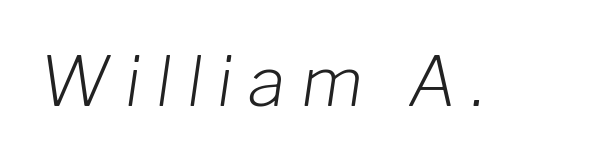
Q: Is the text bold? A: No.
Q: Is the text italic (slanted)? A: Yes, it leans right by about 8 degrees.
Q: Is the text underlined? A: No.
Q: Is the spacing between letters normal or unusually wide? A: Unusually wide.
Q: Width (condensed, normal, or wide)? A: Normal.
Q: Stroke contrast? A: Low.
Q: x-height? A: Medium.
Q: Monospaced? A: No.
